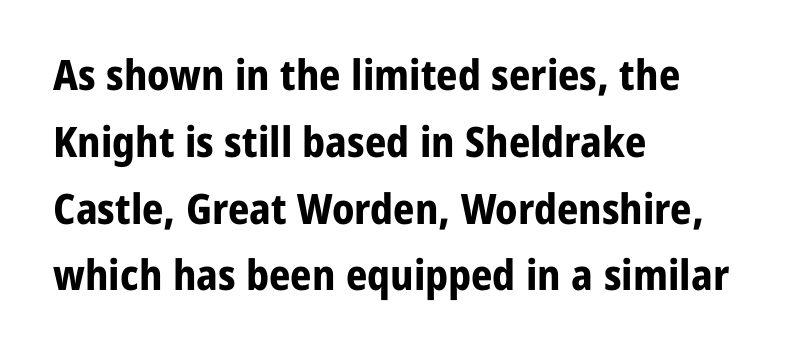
Weight: bold. Clear beneath every line of the passage. Rows of type keep a routine distance in the vertical direction. If you drew a line through each stem, it would be perfectly vertical. Each word holds together tightly as a unit, with standard inter-letter gaps.
